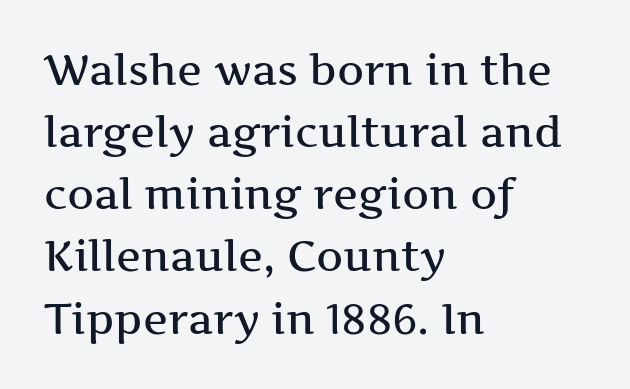
The image shows 42 px wide serif type, upright; set left-aligned, normal line spacing (1.48x), normal letter spacing, not underlined; medium stroke contrast and a medium x-height.
